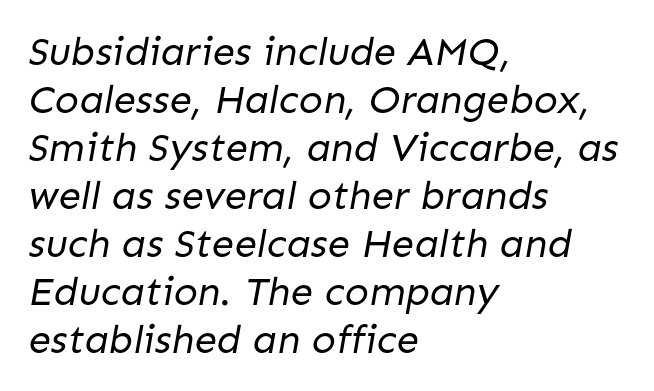
Q: Is the text bold? A: No.
Q: Is the typeface a serif or a sans-serif typeface? A: Sans-serif.
Q: Is the text underlined? A: No.
Q: How is the paragraph aligned? A: Left-aligned.
Q: Is the spacing between letters normal or unusually wide? A: Normal.
Q: Width (condensed, normal, or wide)? A: Normal.
Q: Stroke contrast? A: Low.
Q: x-height? A: Medium.
Q: Monospaced? A: No.
